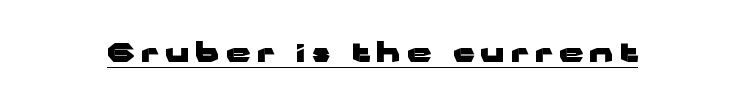
Q: Is the text bold? A: Yes.
Q: Is the text italic (slanted)? A: No, it is upright.
Q: Is the text underlined? A: Yes.
Q: Is the spacing between letters normal or unusually wide? A: Unusually wide.
